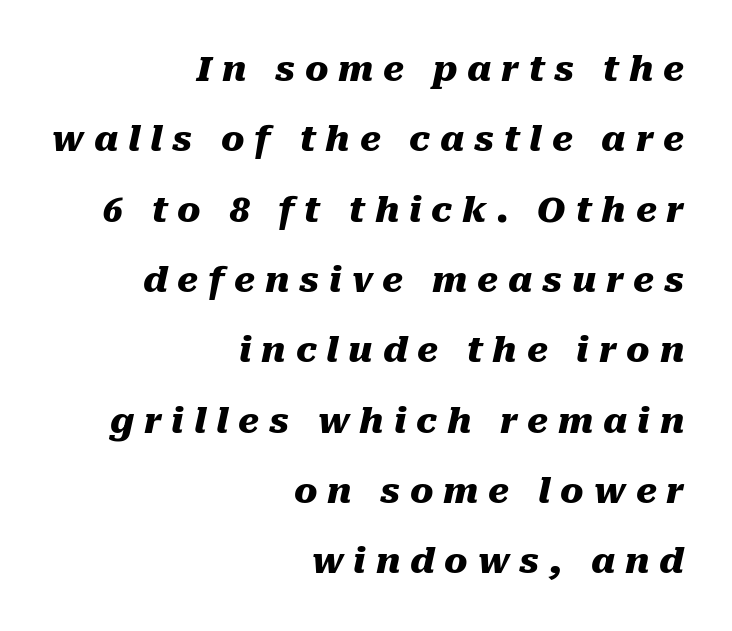
{"italic": "yes", "lean": "right", "slant_degrees": 10, "bold": "yes", "weight": "heavy", "width": "normal", "stroke_contrast": "medium", "x_height": "medium", "monospaced": "no", "underline": "no", "align": "right", "line_spacing": "loose", "line_spacing_ratio": 2.01, "letter_spacing": "wide", "letter_spacing_em": 0.28, "glyph_px": 35}
